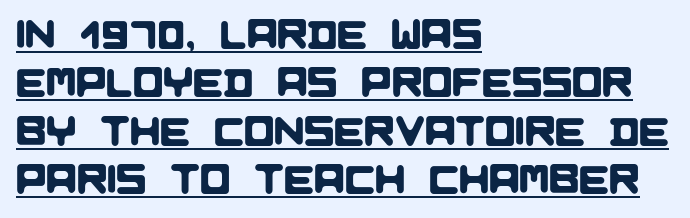
The image shows 40 px sans-serif type; set left-aligned, line spacing 1.21x, normal letter spacing, underlined; low stroke contrast and a large x-height.
